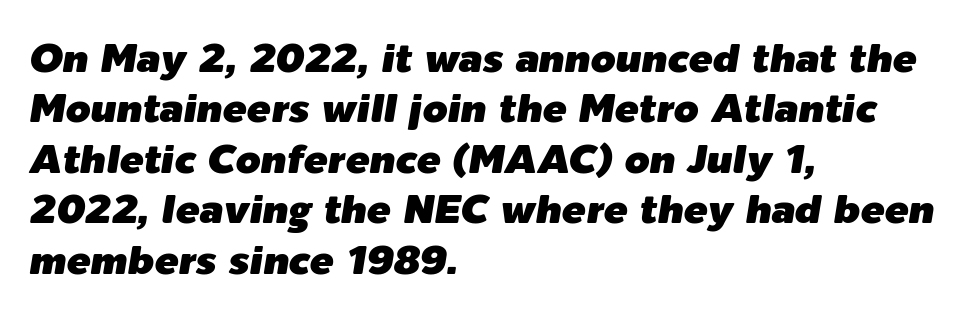
Proportional: the letters do not fall into vertical columns. Standard letterfit; no display-style spreading of the glyphs. The space beneath each line is pristine and unruled. If you drew a line through each stem, it would be angled. Compared with a centered layout, this one pins lines to the left instead.
